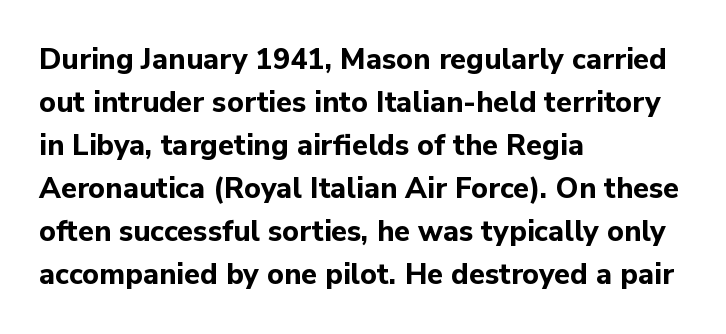
Q: Is the text bold? A: Yes.
Q: Is the text italic (slanted)? A: No, it is upright.
Q: Is the typeface a serif or a sans-serif typeface? A: Sans-serif.
Q: Is the text underlined? A: No.
Q: How is the paragraph aligned? A: Left-aligned.
Q: Is the spacing between letters normal or unusually wide? A: Normal.
Q: Is the spacing between lines tight, normal or loose? A: Normal.
Q: Width (condensed, normal, or wide)? A: Normal.
Q: Stroke contrast? A: Low.
Q: x-height? A: Medium.
Q: Monospaced? A: No.
